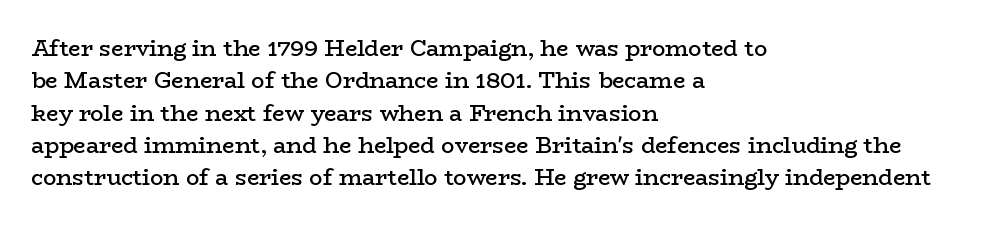
One glance says typical: line gaps are just what's usual. Type without underlining. The passage is arranged the way most books set body copy — flush left. The passage shown has conventional tracking throughout.
